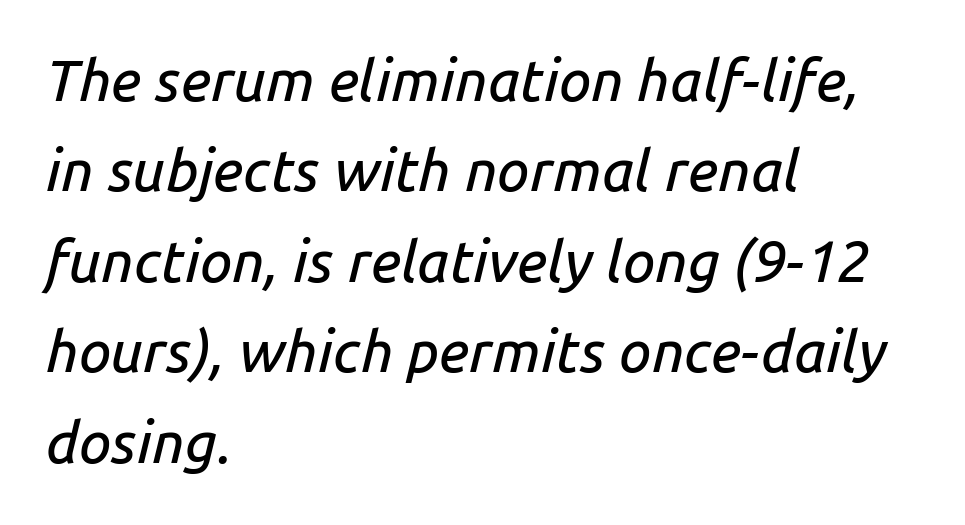
Q: Is the text italic (slanted)? A: Yes, it leans right by about 14 degrees.
Q: Is the text underlined? A: No.
Q: How is the paragraph aligned? A: Left-aligned.
Q: Is the spacing between letters normal or unusually wide? A: Normal.
Q: Is the spacing between lines tight, normal or loose? A: Normal.
Q: Width (condensed, normal, or wide)? A: Normal.
Q: Stroke contrast? A: Low.
Q: x-height? A: Medium.
Q: Monospaced? A: No.
